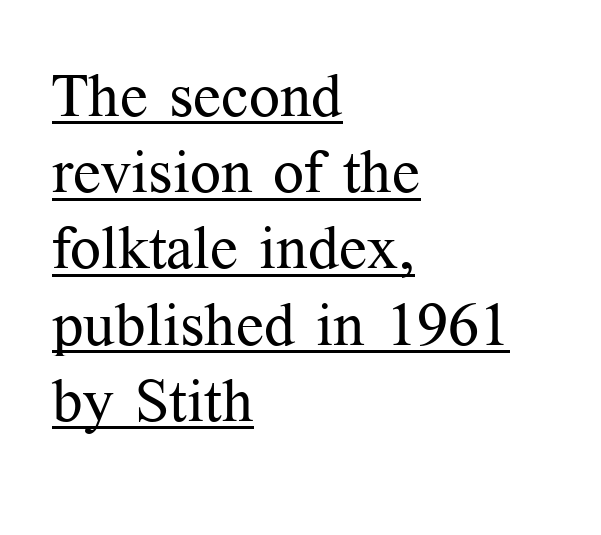
{"serif": "yes", "italic": "no", "bold": "no", "weight": "regular", "width": "normal", "stroke_contrast": "medium", "x_height": "medium", "monospaced": "no", "underline": "yes", "align": "left", "line_spacing": "normal", "line_spacing_ratio": 1.25, "letter_spacing": "normal", "letter_spacing_em": 0.0, "glyph_px": 61}
